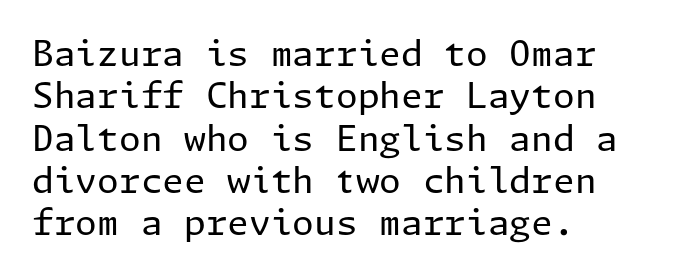
{"serif": "no", "italic": "no", "bold": "no", "weight": "regular", "width": "normal", "stroke_contrast": "low", "x_height": "medium", "underline": "no", "align": "left", "line_spacing_ratio": 1.21, "letter_spacing": "normal", "letter_spacing_em": 0.0, "glyph_px": 35}
